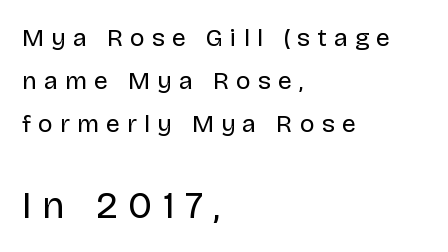
The image shows 38 px regular-weight sans-serif type, upright; set left-aligned, line spacing 1.73x, unusually wide letter spacing (+0.28 em), not underlined; the second (bottom) block is 1.52x larger; low stroke contrast and a large x-height.
